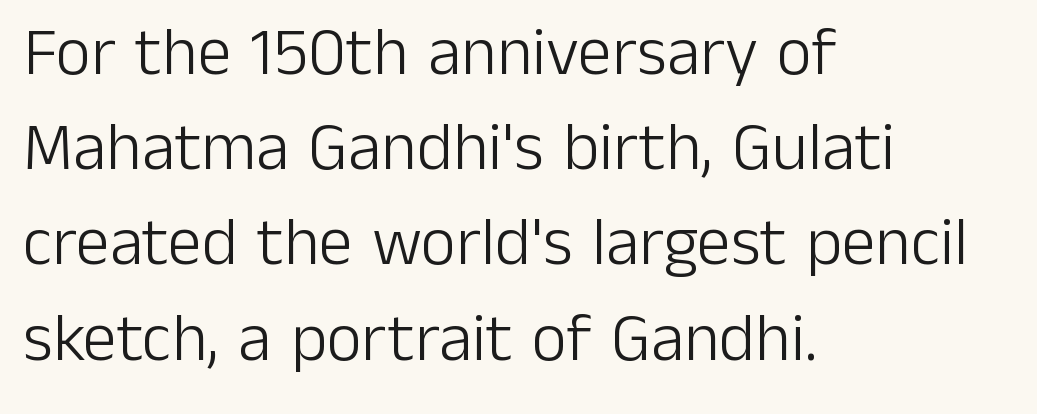
Spacing verdict: proportional, widths tailored to each character. No letter is thick-stroked: the sample isn't bold. Default kerning and tracking; the words read as compact shapes. If you measured baseline to baseline, you'd find a middling distance. Reading down the block, your eye returns to a fixed left position each line. The characters display no serif detailing; their extremities are plain.
